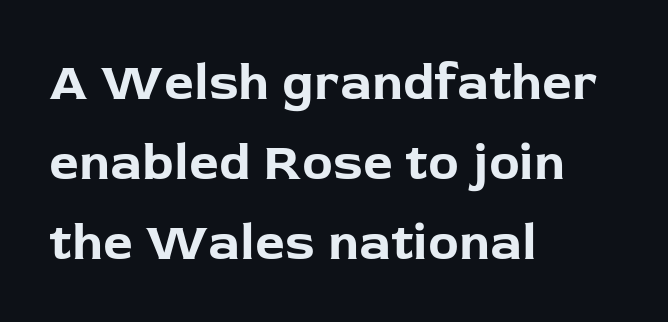
Q: Is the text bold? A: Yes.
Q: Is the text italic (slanted)? A: No, it is upright.
Q: Is the typeface a serif or a sans-serif typeface? A: Sans-serif.
Q: Is the text underlined? A: No.
Q: How is the paragraph aligned? A: Left-aligned.
Q: Is the spacing between letters normal or unusually wide? A: Normal.
Q: Is the spacing between lines tight, normal or loose? A: Normal.
Q: Width (condensed, normal, or wide)? A: Normal.
Q: Stroke contrast? A: Low.
Q: x-height? A: Medium.
Q: Monospaced? A: No.
